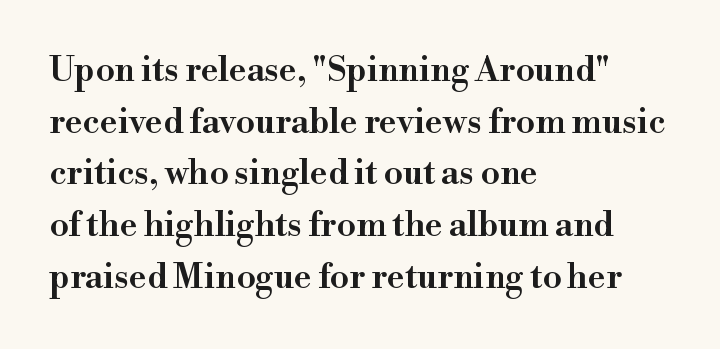
Character widths vary here, with narrow letters taking less room than wide ones. These lines stack with their left ends in a neat column. Strokes here are thickened, but only to semibold level. Decoration check: the copy has no underline. The rendering keeps characters at their native spacing.
